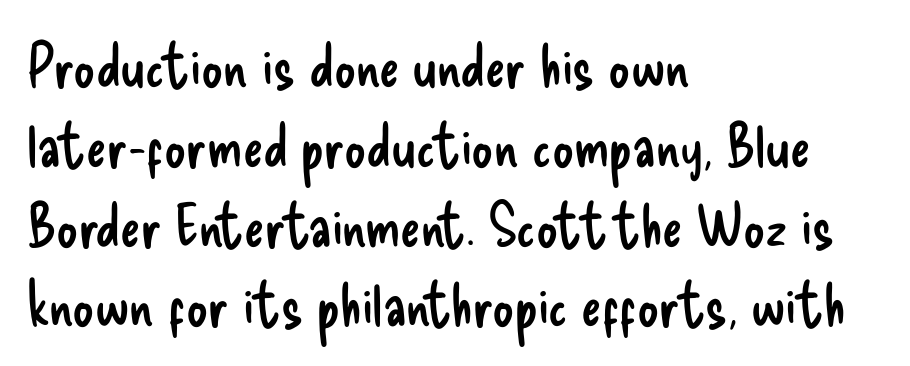
The image shows 60 px regular-weight, condensed sans-serif type, upright; set left-aligned, normal line spacing (1.33x), normal letter spacing, not underlined; low stroke contrast and a small x-height.
